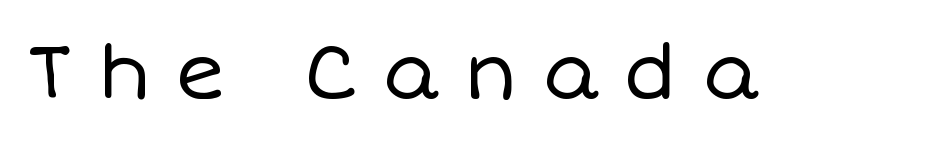
Note the varied advance widths — an 'i' is clearly narrower than an 'm'. Every character sits straight up, as roman type does. The typesetting does not lean heavy: it is not bold. Clear beneath every line of the passage.
